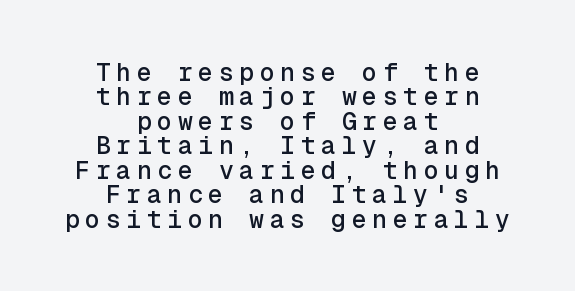
The rendering positions every line midway between the sides. A typesetter would mark this as roman, not italic. Anything drawn beneath the words? Only blank space. The type is letterspaced generously, with wide tracking. Horizontal bands of white between lines are thin slivers.
